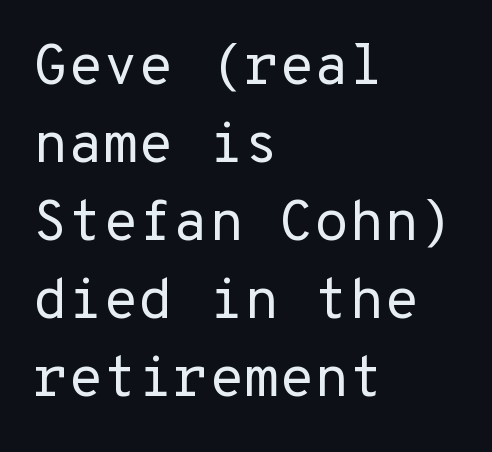
{"serif": "no", "italic": "no", "bold": "no", "weight": "regular", "width": "normal", "stroke_contrast": "low", "x_height": "medium", "underline": "no", "align": "left", "line_spacing": "normal", "line_spacing_ratio": 1.37, "letter_spacing": "normal", "letter_spacing_em": 0.0, "glyph_px": 57}
